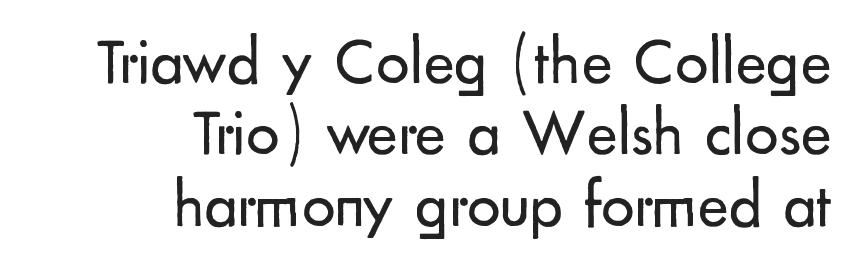
Q: Is the text bold? A: No.
Q: Is the text italic (slanted)? A: No, it is upright.
Q: Is the typeface a serif or a sans-serif typeface? A: Sans-serif.
Q: Is the text underlined? A: No.
Q: How is the paragraph aligned? A: Right-aligned.
Q: Is the spacing between letters normal or unusually wide? A: Normal.
Q: Is the spacing between lines tight, normal or loose? A: Tight.
Q: Width (condensed, normal, or wide)? A: Normal.
Q: Stroke contrast? A: Low.
Q: x-height? A: Small.
Q: Monospaced? A: No.
